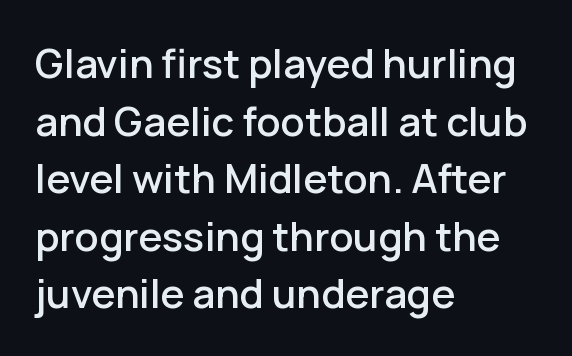
Q: Is the text italic (slanted)? A: No, it is upright.
Q: Is the typeface a serif or a sans-serif typeface? A: Sans-serif.
Q: Is the text underlined? A: No.
Q: How is the paragraph aligned? A: Left-aligned.
Q: Is the spacing between letters normal or unusually wide? A: Normal.
Q: Is the spacing between lines tight, normal or loose? A: Normal.
Q: Width (condensed, normal, or wide)? A: Normal.
Q: Stroke contrast? A: Low.
Q: x-height? A: Medium.
Q: Monospaced? A: No.
